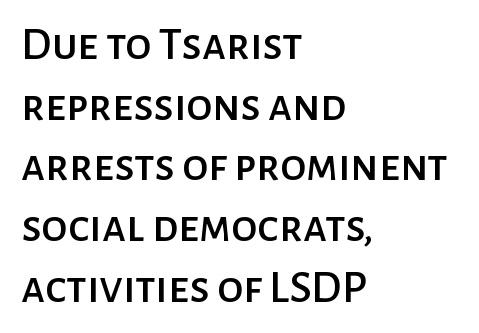
This is sans-serif lettering, the kind often seen on screens and signage. The passage is arranged the way most books set body copy — flush left. Italic? Not at all — the glyphs are vertical. Normally led — the rows are evenly, conventionally spaced. Words float on clear page, feet unadorned.
